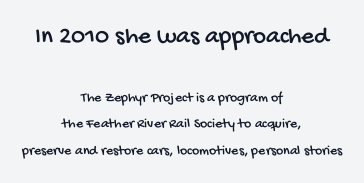
Underline: absent. The designer dialed line spacing up above the default. The face used here is rendered with its standard letterfit. Typeset on center — no edge is straight. Reading top to bottom, the characters get smaller at the block break.
